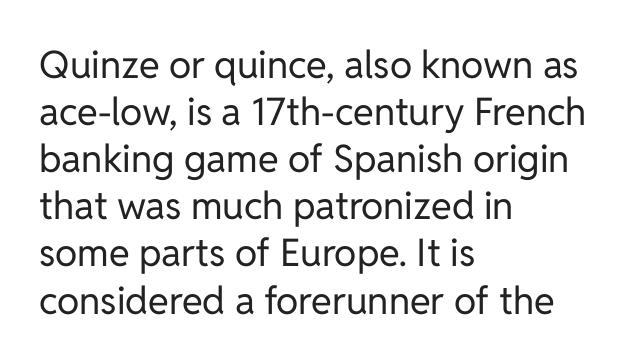
The image shows 38 px regular-weight sans-serif type, upright; set left-aligned, line spacing 1.24x, normal letter spacing, not underlined; low stroke contrast and a medium x-height.
